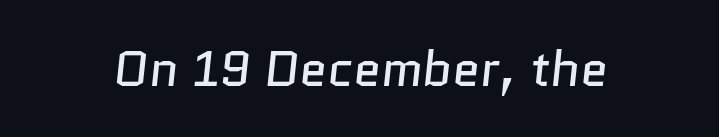
{"serif": "no", "bold": "no", "weight": "regular", "width": "normal", "stroke_contrast": "low", "x_height": "medium", "monospaced": "no", "underline": "no", "letter_spacing": "normal", "letter_spacing_em": 0.0, "glyph_px": 50}
